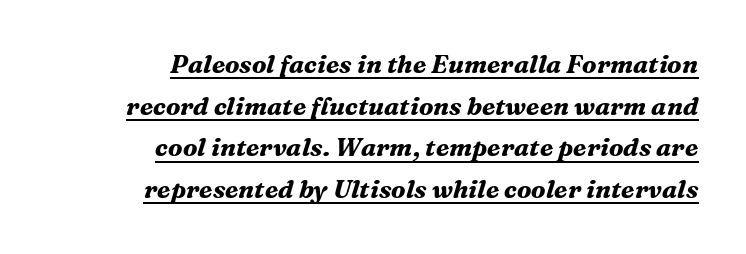
{"italic": "yes", "lean": "right", "slant_degrees": 16, "bold": "yes", "underline": "yes", "align": "right", "line_spacing": "normal", "line_spacing_ratio": 1.67, "letter_spacing": "normal", "letter_spacing_em": 0.0, "glyph_px": 25}
